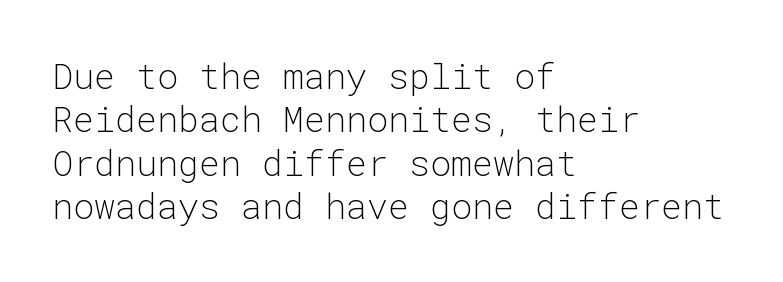
{"serif": "no", "italic": "no", "bold": "no", "weight": "light", "width": "normal", "stroke_contrast": "low", "x_height": "medium", "monospaced": "yes", "underline": "no", "align": "left", "line_spacing_ratio": 1.24, "letter_spacing": "normal", "letter_spacing_em": 0.0, "glyph_px": 35}
